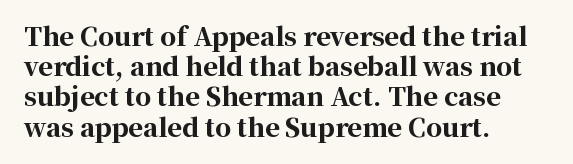
Q: Is the text bold? A: Yes.
Q: Is the text italic (slanted)? A: No, it is upright.
Q: Is the text underlined? A: No.
Q: How is the paragraph aligned? A: Left-aligned.
Q: Is the spacing between letters normal or unusually wide? A: Normal.
